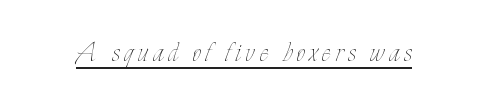
{"bold": "no", "weight": "thin", "width": "condensed", "stroke_contrast": "low", "x_height": "small", "monospaced": "no", "underline": "yes", "glyph_px": 34}
